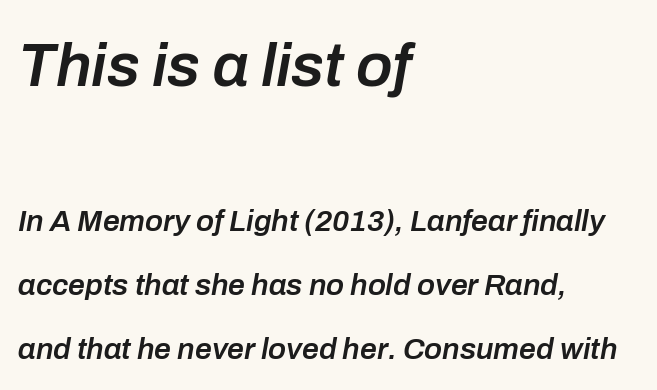
The image shows 61 px semibold type, italic (leaning right); set left-aligned, loose line spacing (2.13x), normal letter spacing, not underlined; the first (top) block is 2.03x larger; low stroke contrast and a medium x-height.
